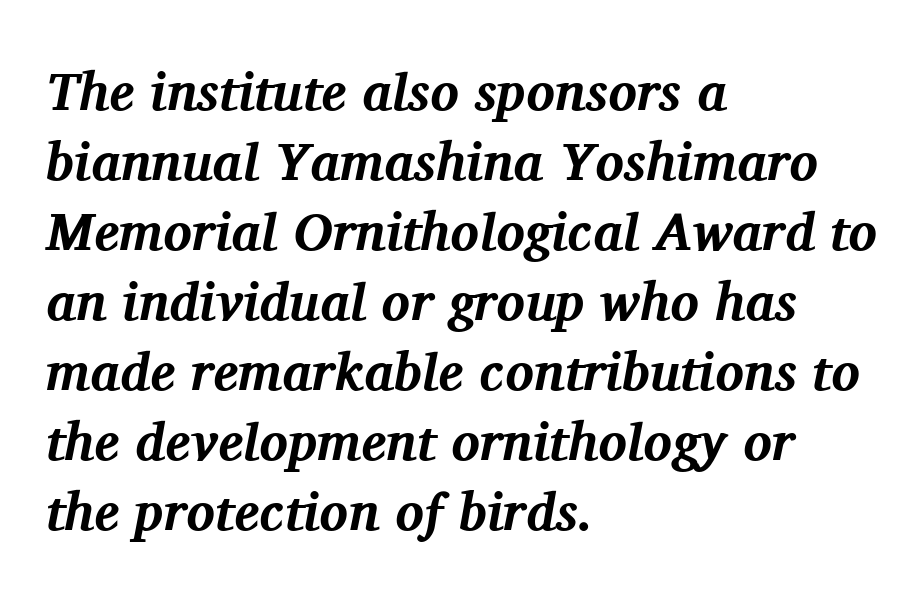
The image shows 53 px bold serif type, italic (leaning right); set left-aligned, normal line spacing (1.32x), normal letter spacing, not underlined; medium stroke contrast and a medium x-height.
